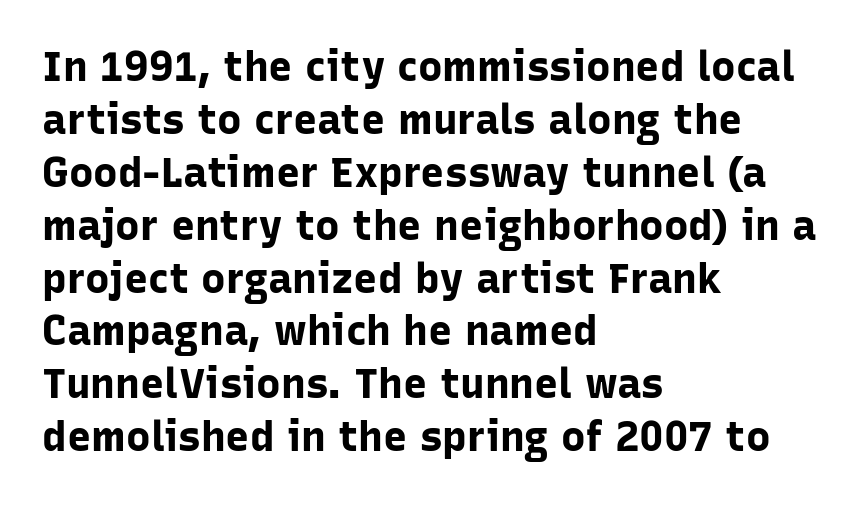
The image shows 41 px bold sans-serif type, upright; set left-aligned, normal line spacing (1.29x), normal letter spacing, not underlined; low stroke contrast and a medium x-height.
